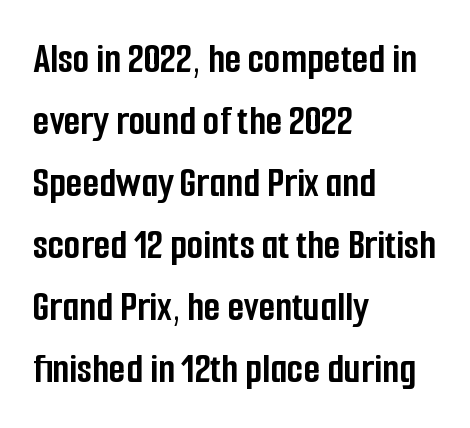
The image shows 43 px semibold, condensed sans-serif type, upright; set left-aligned, normal line spacing (1.44x), normal letter spacing, not underlined; low stroke contrast and a medium x-height.
